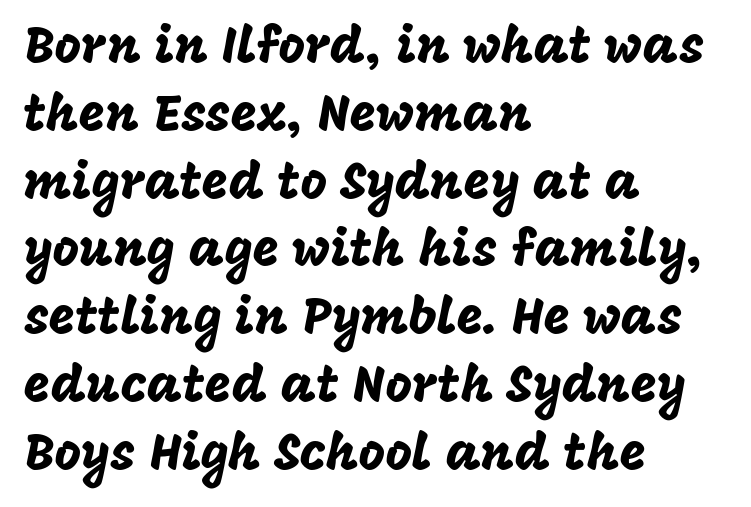
The image shows 51 px sans-serif type; set left-aligned, normal line spacing (1.33x), normal letter spacing, not underlined; low stroke contrast and a large x-height.
